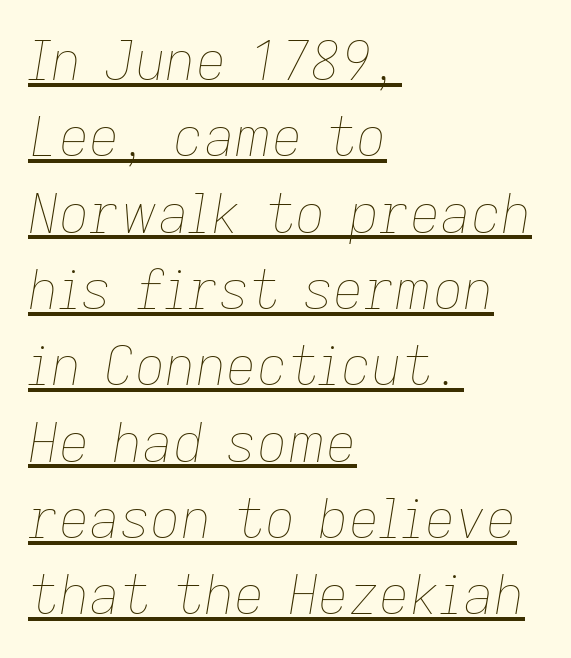
The image shows 53 px thin type, italic (leaning right); set left-aligned, normal line spacing (1.44x), normal letter spacing, underlined; low stroke contrast and a medium x-height.
